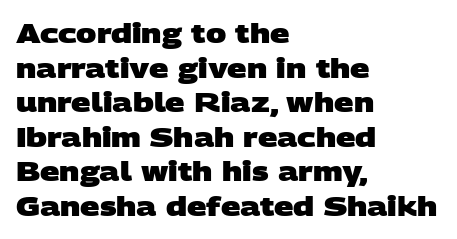
Q: Is the text bold? A: Yes.
Q: Is the text underlined? A: No.
Q: How is the paragraph aligned? A: Left-aligned.
Q: Is the spacing between letters normal or unusually wide? A: Normal.
Q: Is the spacing between lines tight, normal or loose? A: Normal.
